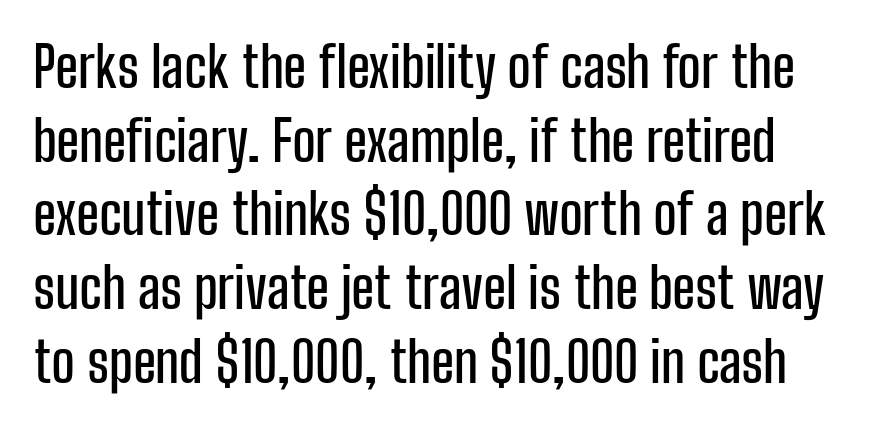
{"serif": "no", "italic": "no", "width": "condensed", "stroke_contrast": "low", "x_height": "medium", "monospaced": "no", "underline": "no", "line_spacing": "normal", "line_spacing_ratio": 1.34, "letter_spacing": "normal", "letter_spacing_em": 0.0, "glyph_px": 55}
